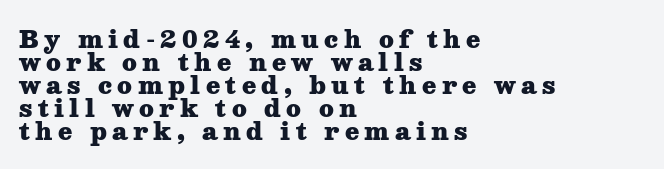
{"italic": "no", "bold": "yes", "underline": "no", "align": "left", "line_spacing": "tight", "line_spacing_ratio": 1.0, "letter_spacing": "wide", "letter_spacing_em": 0.23, "glyph_px": 23}
